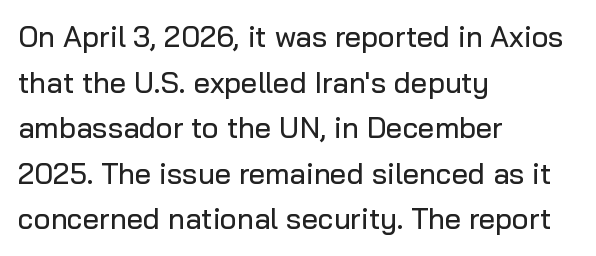
This sample keeps an unexceptional amount of space between lines. Posture: vertical. Looks like regular typesetting: each glyph gets only the width it needs. Descenders are the only things crossing below the line.
